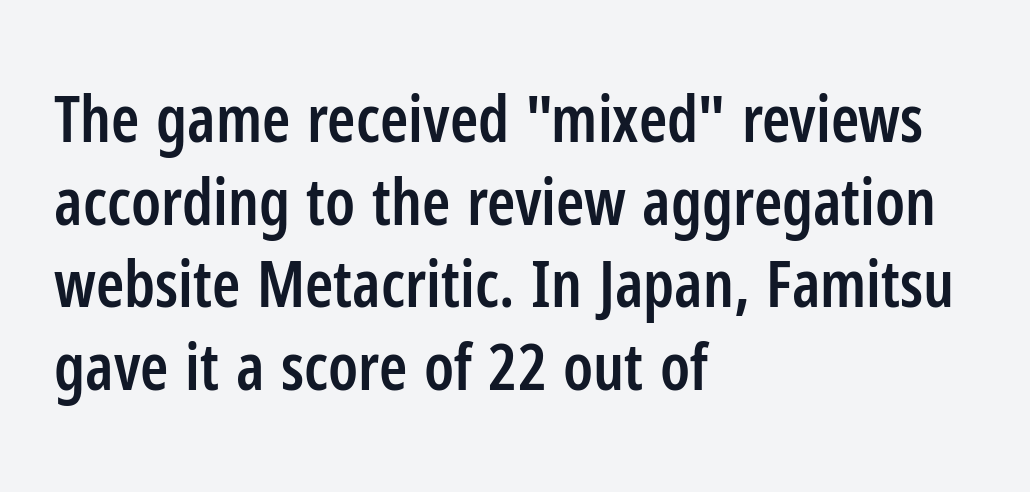
The image shows 64 px semibold, condensed sans-serif type, upright; set left-aligned, normal line spacing (1.29x), normal letter spacing, not underlined; low stroke contrast and a medium x-height.
